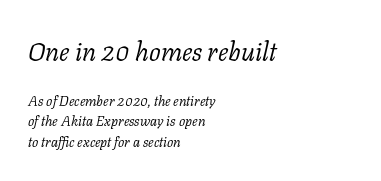
Q: Is the text bold? A: No.
Q: Is the text italic (slanted)? A: Yes, it leans right by about 11 degrees.
Q: Is the text underlined? A: No.
Q: How is the paragraph aligned? A: Left-aligned.
Q: Is the spacing between letters normal or unusually wide? A: Normal.
Q: Is the spacing between lines tight, normal or loose? A: Normal.
Q: Which block of text is set in a larger size, the first (top) or the second (bottom)? A: The first (top) one.
